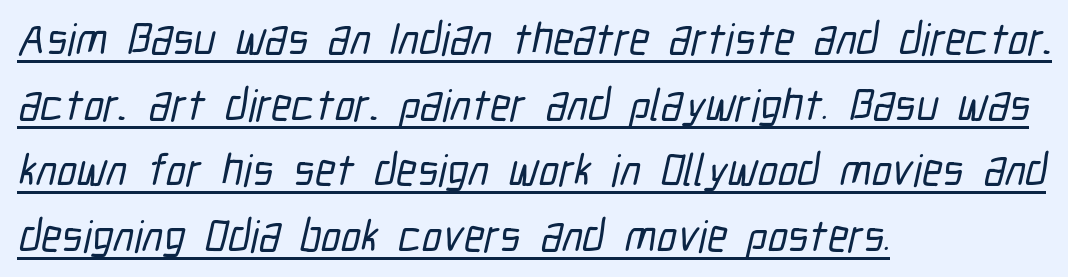
The image shows 45 px condensed sans-serif type; set left-aligned, normal line spacing (1.46x), normal letter spacing, underlined; low stroke contrast and a medium x-height.
